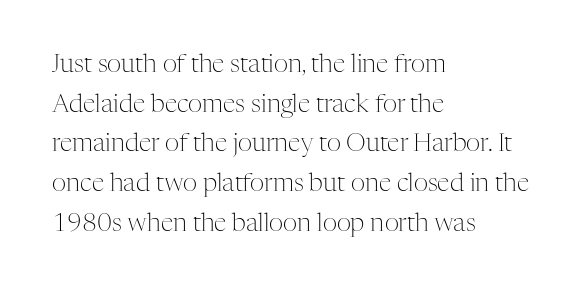
Q: Is the text bold? A: No.
Q: Is the text italic (slanted)? A: No, it is upright.
Q: Is the text underlined? A: No.
Q: How is the paragraph aligned? A: Left-aligned.
Q: Is the spacing between letters normal or unusually wide? A: Normal.
Q: Is the spacing between lines tight, normal or loose? A: Normal.
